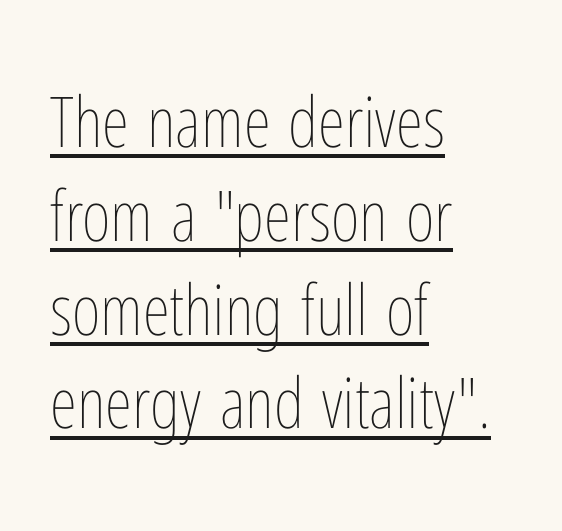
Q: Is the text bold? A: No.
Q: Is the text italic (slanted)? A: No, it is upright.
Q: Is the text underlined? A: Yes.
Q: How is the paragraph aligned? A: Left-aligned.
Q: Is the spacing between letters normal or unusually wide? A: Normal.
Q: Is the spacing between lines tight, normal or loose? A: Normal.
Q: Width (condensed, normal, or wide)? A: Condensed.
Q: Stroke contrast? A: Low.
Q: x-height? A: Medium.
Q: Monospaced? A: No.
